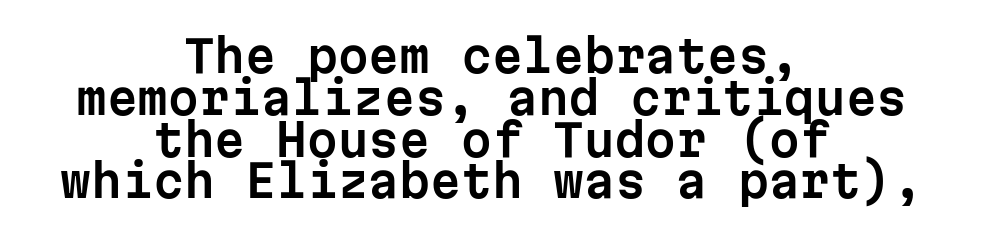
In terms of posture, this sample is upright. The rendering shows plain stroke endings on the letterforms — a sans-serif design. Tightly led — the rows are bunched. Note the uniform advance width — an 'i' takes as much space as an 'm'. Just letters on the line, the space beneath them empty.
